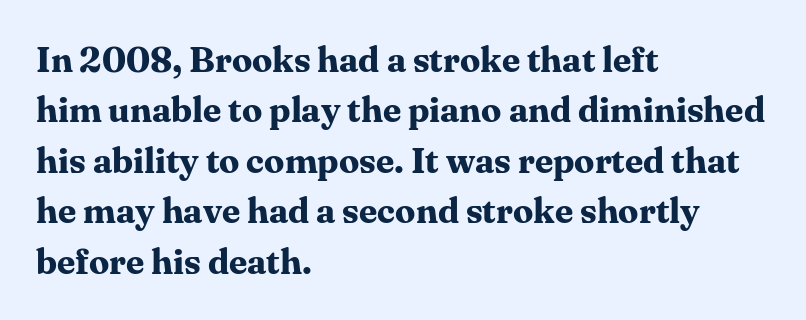
The image shows 36 px bold serif type, upright; set left-aligned, normal line spacing (1.4x), normal letter spacing, not underlined; medium stroke contrast and a medium x-height.
